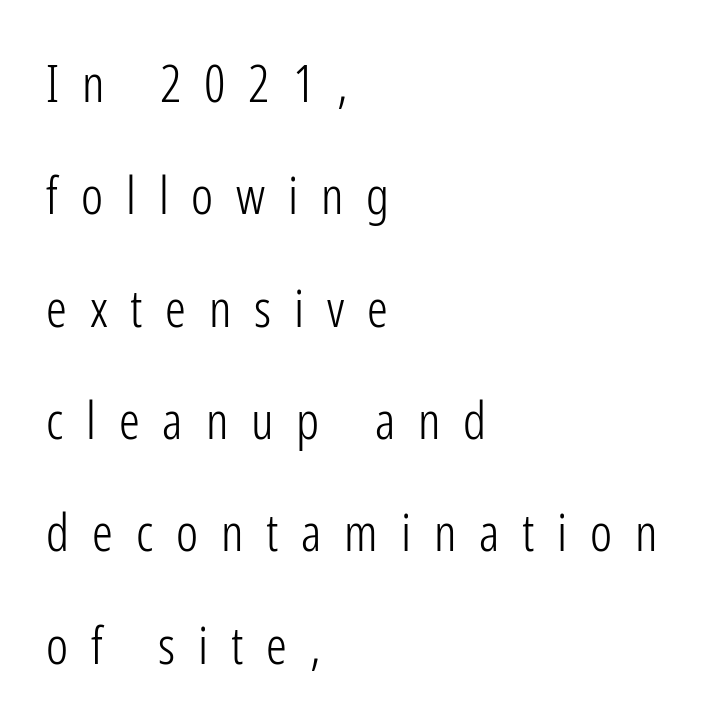
Q: Is the text bold? A: No.
Q: Is the text italic (slanted)? A: No, it is upright.
Q: Is the typeface a serif or a sans-serif typeface? A: Sans-serif.
Q: Is the text underlined? A: No.
Q: How is the paragraph aligned? A: Left-aligned.
Q: Is the spacing between letters normal or unusually wide? A: Unusually wide.
Q: Is the spacing between lines tight, normal or loose? A: Loose.
Q: Width (condensed, normal, or wide)? A: Condensed.
Q: Stroke contrast? A: Low.
Q: x-height? A: Medium.
Q: Monospaced? A: No.
